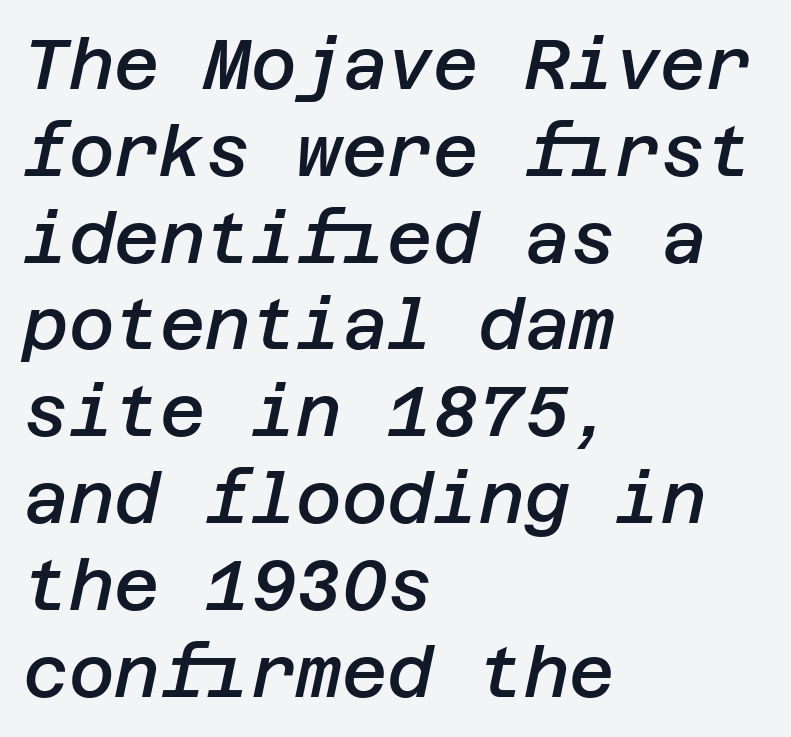
Inter-character spacing is left at the font's built-in metrics. Typeset ragged right — the left edge is the straight one. If you drew a line through each stem, it would be angled. Honestly, there is no underline to notice here at all. The sample has been set in demibold, a notch under bold.
